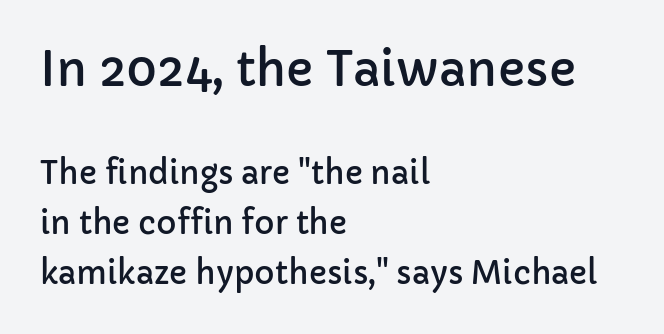
The paragraph has a hard left edge and a soft right edge. Quick note: not italic, upright. The type is set solid horizontally, with unmodified tracking. Letters rest on an invisible, unmarked baseline. The passage shown is typed in a proportional face where columns would drift.
